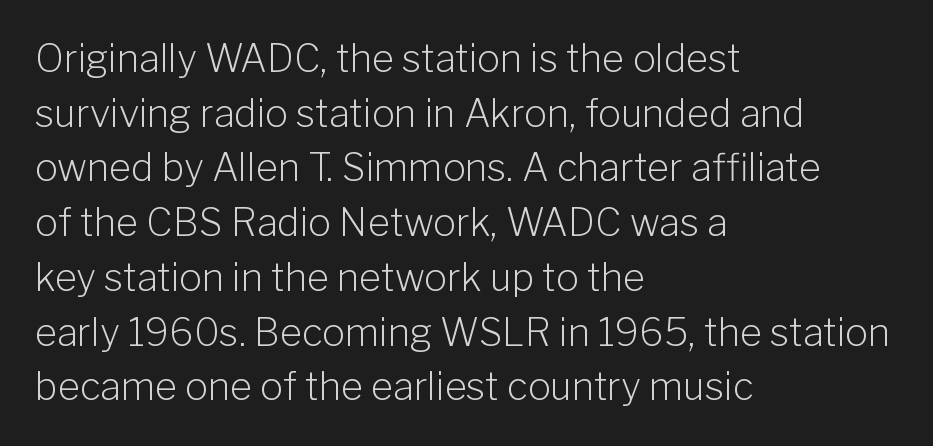
{"serif": "no", "italic": "no", "bold": "no", "weight": "light", "width": "normal", "stroke_contrast": "low", "x_height": "medium", "monospaced": "no", "underline": "no", "align": "left", "line_spacing": "normal", "line_spacing_ratio": 1.44, "letter_spacing": "normal", "letter_spacing_em": 0.0, "glyph_px": 38}
